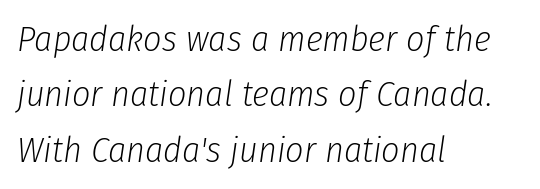
The image shows 36 px light, condensed type, italic (leaning right); set left-aligned, normal line spacing (1.54x), normal letter spacing, not underlined; low stroke contrast and a medium x-height.
